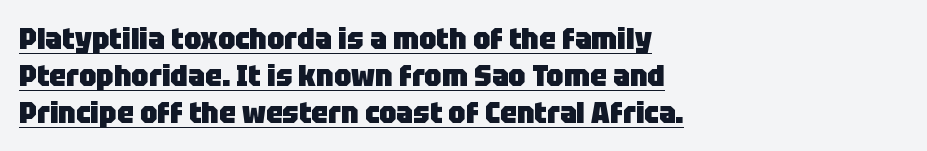
{"serif": "no", "italic": "no", "bold": "yes", "weight": "heavy", "width": "normal", "stroke_contrast": "low", "x_height": "large", "monospaced": "no", "underline": "yes", "align": "left", "line_spacing_ratio": 1.23, "letter_spacing": "normal", "letter_spacing_em": 0.0, "glyph_px": 30}
